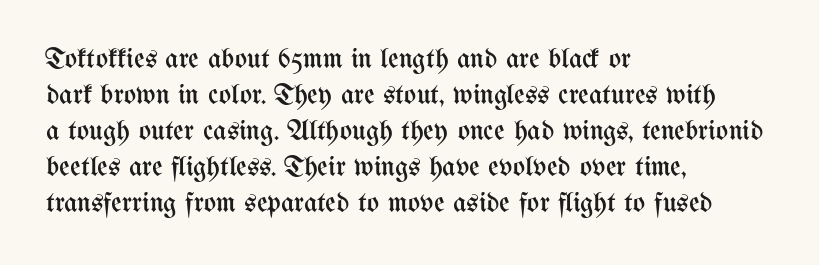
Q: Is the text bold? A: No.
Q: Is the text italic (slanted)? A: No, it is upright.
Q: Is the text underlined? A: No.
Q: How is the paragraph aligned? A: Left-aligned.
Q: Is the spacing between letters normal or unusually wide? A: Normal.
Q: Width (condensed, normal, or wide)? A: Condensed.
Q: Stroke contrast? A: Medium.
Q: x-height? A: Medium.
Q: Monospaced? A: No.
